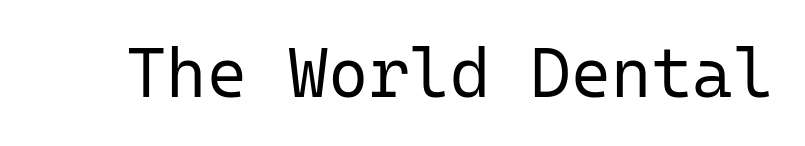
The type is set solid horizontally, with unmodified tracking. Is this a sans? Yes — the strokes have no serifs. The specimen reads as upright at a glance. Letters rest on an invisible, unmarked baseline. Do the characters align in a grid? Yes, the font is monospaced.
